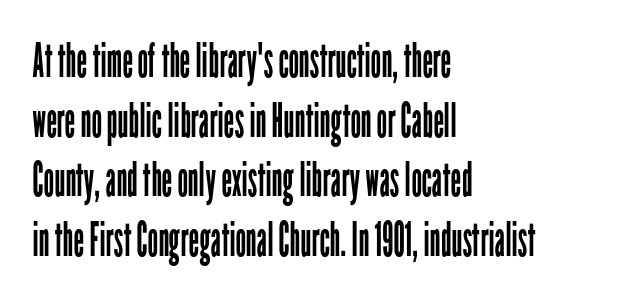
The image shows 47 px regular-weight, condensed sans-serif type, upright; set left-aligned, normal line spacing (1.27x), normal letter spacing, not underlined; low stroke contrast and a medium x-height.
